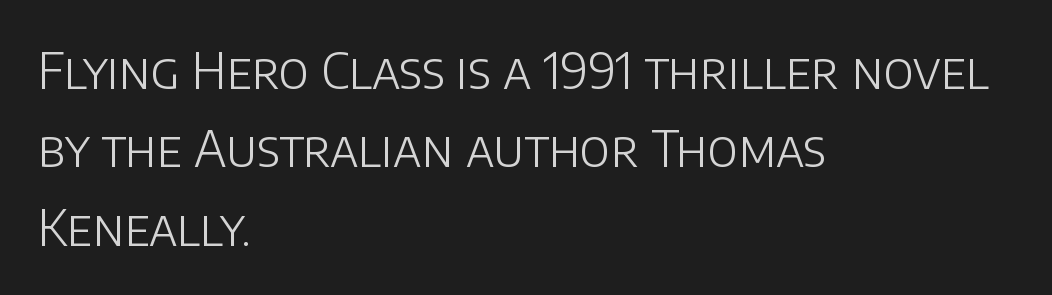
Q: Is the text bold? A: No.
Q: Is the text italic (slanted)? A: No, it is upright.
Q: Is the typeface a serif or a sans-serif typeface? A: Sans-serif.
Q: Is the text underlined? A: No.
Q: How is the paragraph aligned? A: Left-aligned.
Q: Is the spacing between letters normal or unusually wide? A: Normal.
Q: Is the spacing between lines tight, normal or loose? A: Normal.
Q: Width (condensed, normal, or wide)? A: Normal.
Q: Stroke contrast? A: Low.
Q: x-height? A: Large.
Q: Monospaced? A: No.
